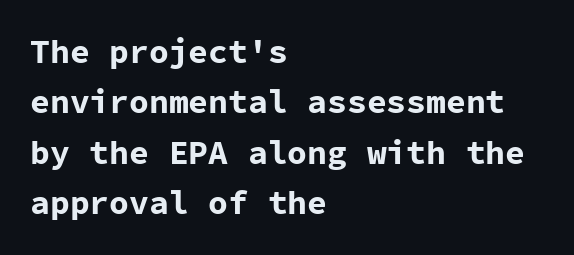
The passage shown is typed in a monospace face where columns stay perfectly aligned. Casual observation: everything's shoved over to the left. The letters carry no serifs — their stems end cleanly without finishing strokes. The gap between lines stays unmarked. Vertical spacing — default.
